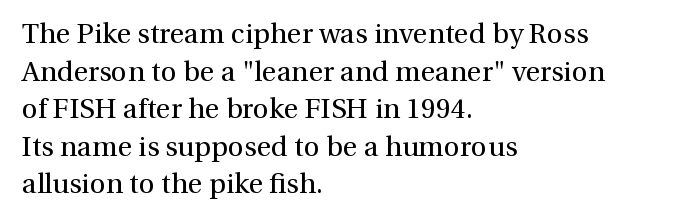
Is there any slant? The stems are plumb. These lines are set flush left with a ragged right edge. Note: serifs present on the glyphs. No extra tracking has been applied to these lines. Spacing verdict: proportional, widths tailored to each character.
